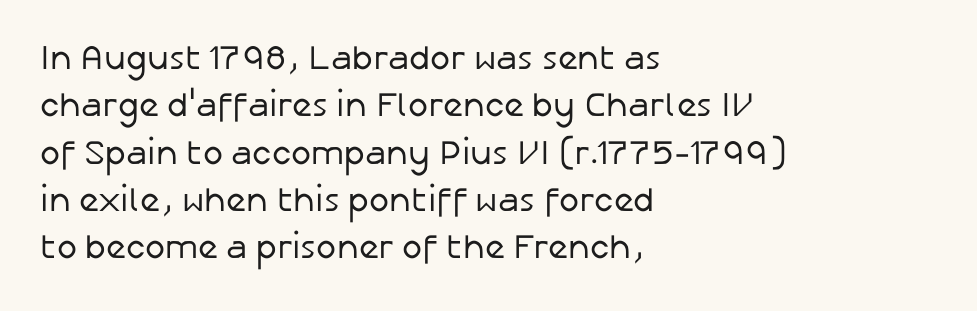
{"serif": "no", "italic": "no", "bold": "no", "weight": "regular", "width": "normal", "stroke_contrast": "low", "x_height": "medium", "monospaced": "no", "underline": "no", "align": "left", "line_spacing": "normal", "line_spacing_ratio": 1.39, "letter_spacing": "normal", "letter_spacing_em": 0.0, "glyph_px": 34}
